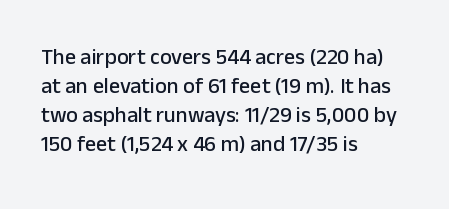
Q: Is the text italic (slanted)? A: No, it is upright.
Q: Is the text underlined? A: No.
Q: How is the paragraph aligned? A: Left-aligned.
Q: Is the spacing between letters normal or unusually wide? A: Normal.
Q: Is the spacing between lines tight, normal or loose? A: Normal.
